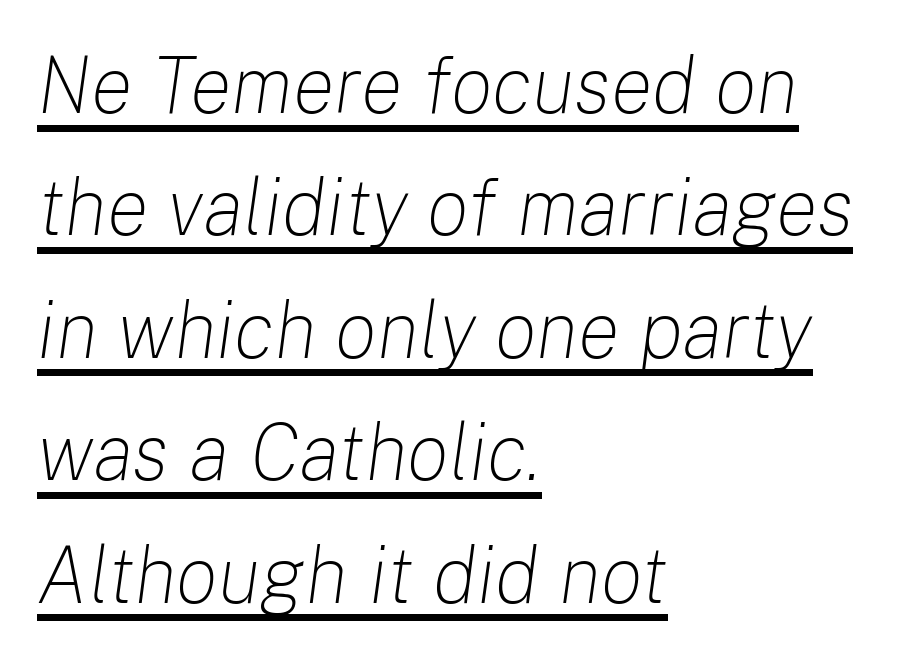
{"italic": "yes", "lean": "right", "slant_degrees": 8, "bold": "no", "weight": "light", "width": "normal", "stroke_contrast": "low", "x_height": "medium", "monospaced": "no", "underline": "yes", "align": "left", "line_spacing": "normal", "line_spacing_ratio": 1.55, "letter_spacing": "normal", "letter_spacing_em": 0.0, "glyph_px": 79}
